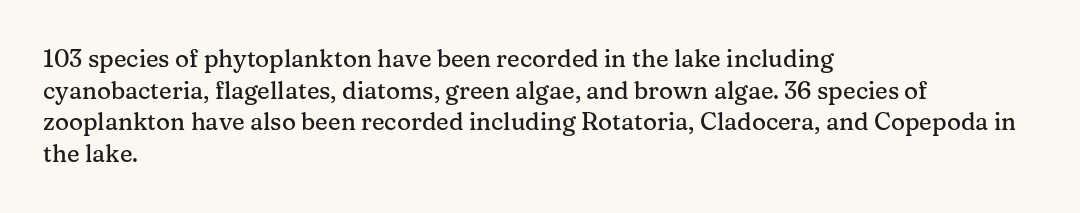
{"italic": "no", "underline": "no", "align": "left", "line_spacing": "normal", "line_spacing_ratio": 1.32, "letter_spacing": "normal", "letter_spacing_em": 0.0, "glyph_px": 24}
